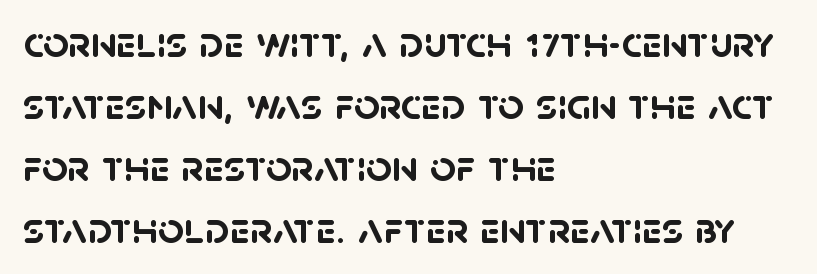
The image shows 45 px semibold sans-serif type; set left-aligned, normal line spacing (1.38x), normal letter spacing, not underlined; low stroke contrast and a large x-height.
